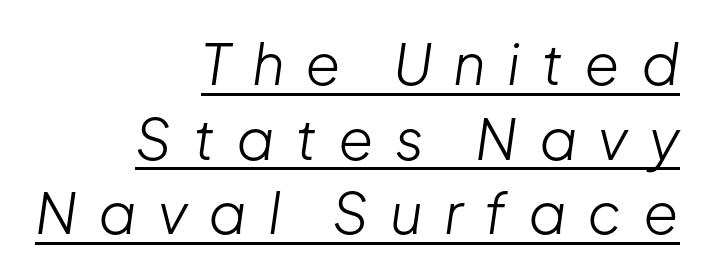
Q: Is the text bold? A: No.
Q: Is the text italic (slanted)? A: Yes, it leans right by about 8 degrees.
Q: Is the text underlined? A: Yes.
Q: How is the paragraph aligned? A: Right-aligned.
Q: Is the spacing between letters normal or unusually wide? A: Unusually wide.
Q: Is the spacing between lines tight, normal or loose? A: Normal.
Q: Width (condensed, normal, or wide)? A: Normal.
Q: Stroke contrast? A: Low.
Q: x-height? A: Medium.
Q: Monospaced? A: No.
